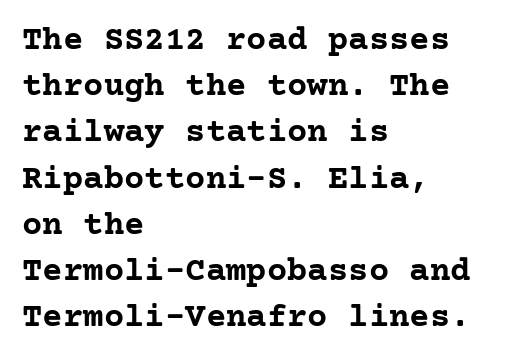
{"serif": "yes", "italic": "no", "bold": "yes", "weight": "semibold", "width": "normal", "stroke_contrast": "low", "x_height": "medium", "underline": "no", "align": "left", "line_spacing": "normal", "line_spacing_ratio": 1.36, "letter_spacing": "normal", "letter_spacing_em": 0.0, "glyph_px": 34}
